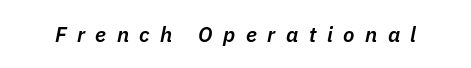
Underline: absent. Does the lettering tilt? It does — this is italic. Stems and bowls a touch heavier than normal — semibold. The line texture is sparse and dotted thanks to wide tracking.
